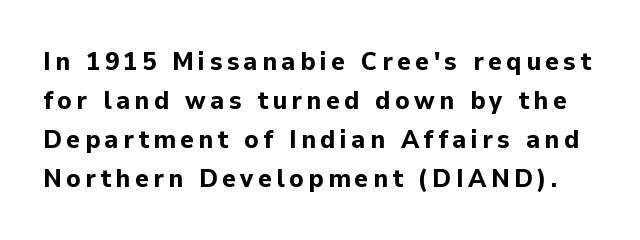
A roman cut, with each character standing at attention. Pretty heavy lettering here — definitely bold. A clean baseline with only descenders dipping below it. Evenly set lines give the paragraph a standard silhouette.
